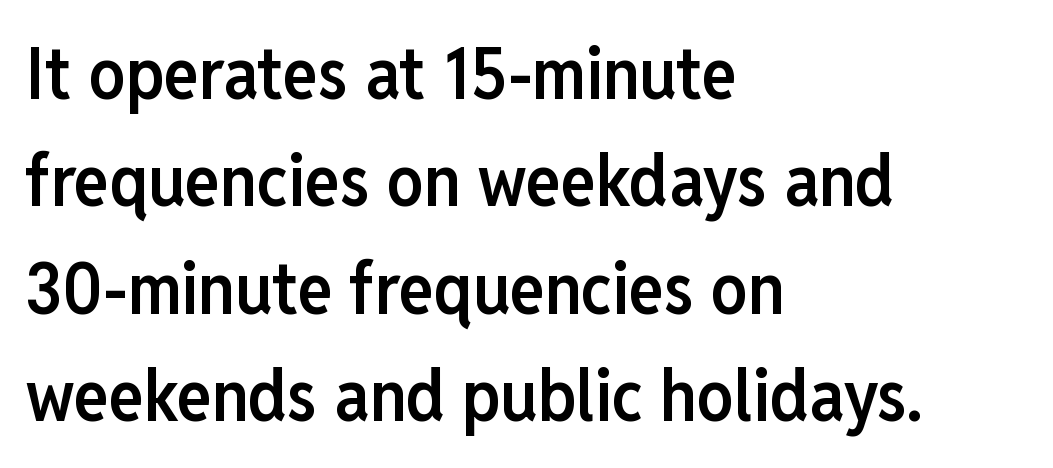
The image shows 73 px semibold, condensed sans-serif type, upright; set left-aligned, normal line spacing (1.47x), normal letter spacing, not underlined; low stroke contrast and a medium x-height.
